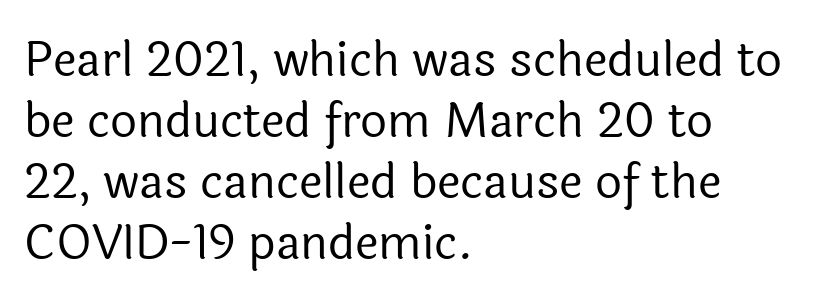
Q: Is the text bold? A: No.
Q: Is the text italic (slanted)? A: No, it is upright.
Q: Is the typeface a serif or a sans-serif typeface? A: Sans-serif.
Q: Is the text underlined? A: No.
Q: How is the paragraph aligned? A: Left-aligned.
Q: Is the spacing between letters normal or unusually wide? A: Normal.
Q: Is the spacing between lines tight, normal or loose? A: Normal.
Q: Width (condensed, normal, or wide)? A: Normal.
Q: x-height? A: Medium.
Q: Monospaced? A: No.
